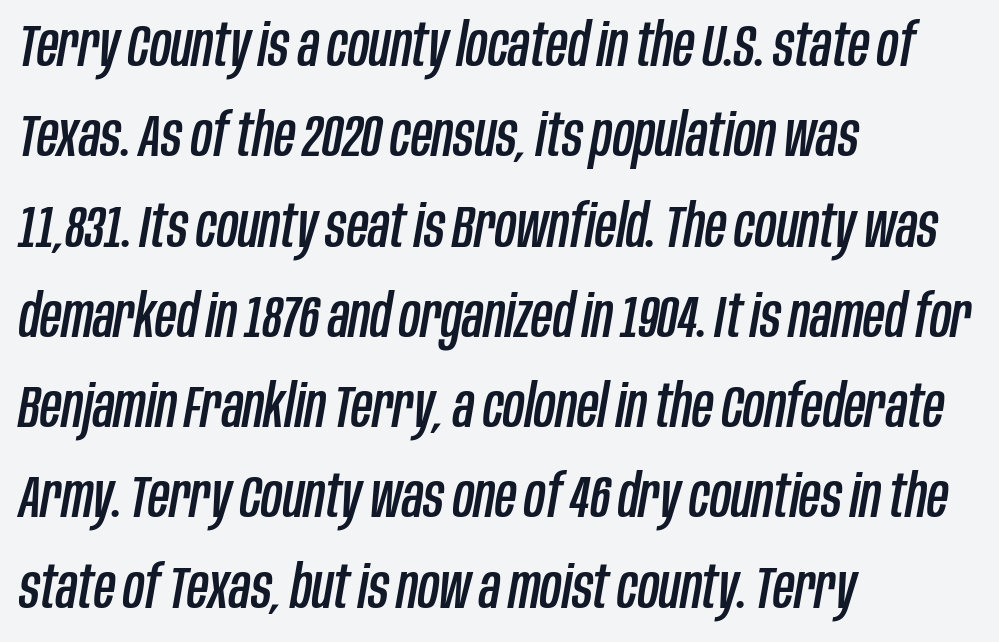
Q: Is the text italic (slanted)? A: Yes, it leans right by about 10 degrees.
Q: Is the text underlined? A: No.
Q: How is the paragraph aligned? A: Left-aligned.
Q: Is the spacing between letters normal or unusually wide? A: Normal.
Q: Is the spacing between lines tight, normal or loose? A: Normal.
Q: Width (condensed, normal, or wide)? A: Condensed.
Q: Stroke contrast? A: Low.
Q: x-height? A: Large.
Q: Monospaced? A: No.
